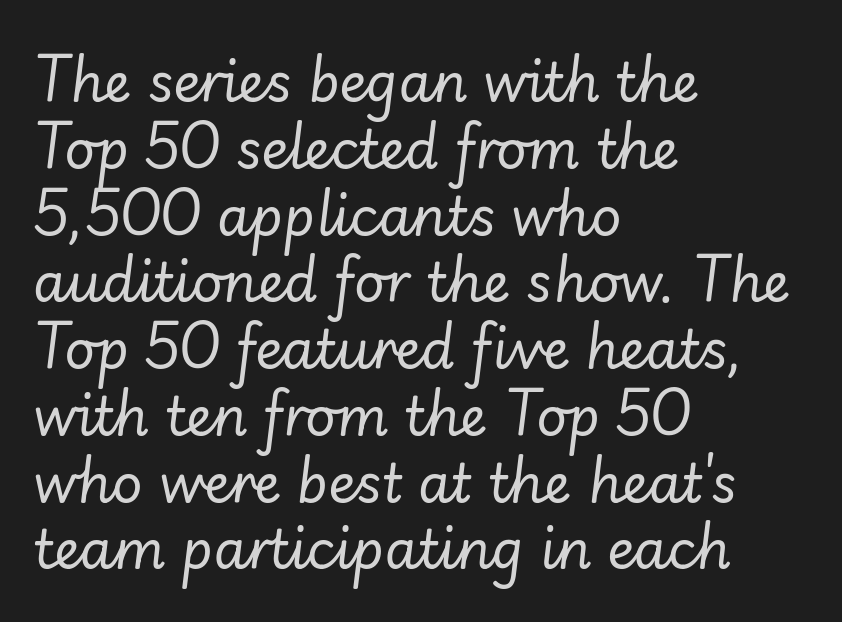
Q: Is the text bold? A: No.
Q: Is the text italic (slanted)? A: Yes, it leans right by about 7 degrees.
Q: Is the text underlined? A: No.
Q: How is the paragraph aligned? A: Left-aligned.
Q: Is the spacing between letters normal or unusually wide? A: Normal.
Q: Is the spacing between lines tight, normal or loose? A: Normal.
Q: Width (condensed, normal, or wide)? A: Normal.
Q: Stroke contrast? A: Low.
Q: x-height? A: Small.
Q: Monospaced? A: No.
